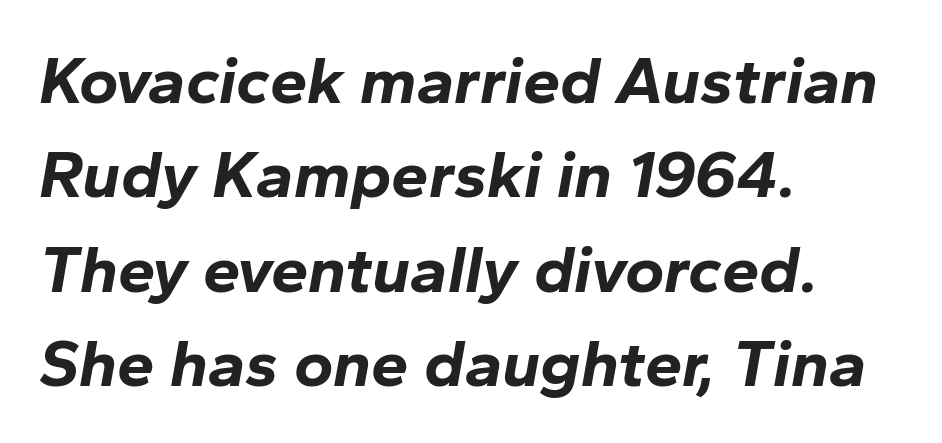
{"italic": "yes", "lean": "right", "slant_degrees": 10, "bold": "yes", "weight": "bold", "width": "normal", "stroke_contrast": "low", "x_height": "medium", "monospaced": "no", "underline": "no", "align": "left", "line_spacing": "normal", "line_spacing_ratio": 1.41, "letter_spacing": "normal", "letter_spacing_em": 0.0, "glyph_px": 67}
